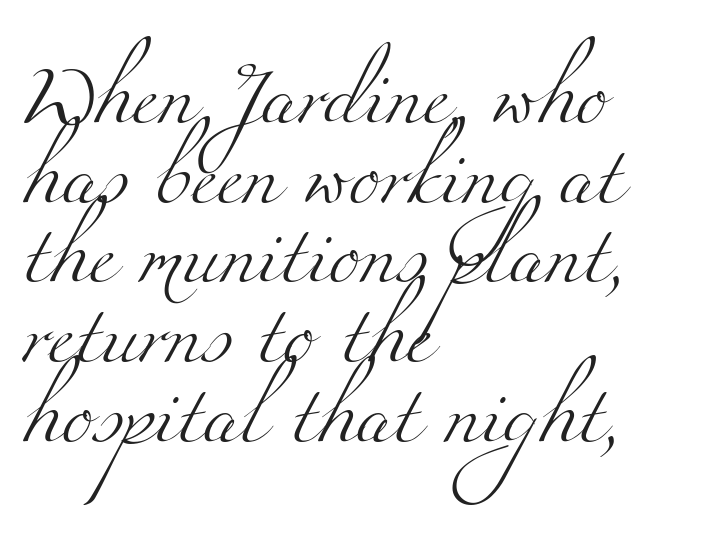
{"bold": "no", "weight": "light", "width": "wide", "stroke_contrast": "medium", "x_height": "small", "monospaced": "no", "underline": "no", "align": "left", "line_spacing": "normal", "line_spacing_ratio": 1.35, "letter_spacing": "normal", "letter_spacing_em": 0.0, "glyph_px": 59}
